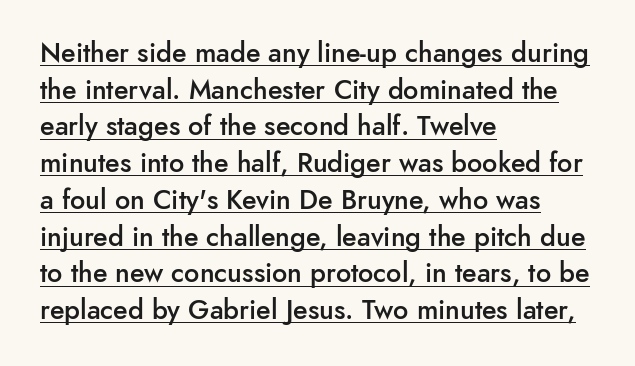
The image shows 27 px text type, upright; set left-aligned, normal line spacing (1.36x), normal letter spacing, underlined.
